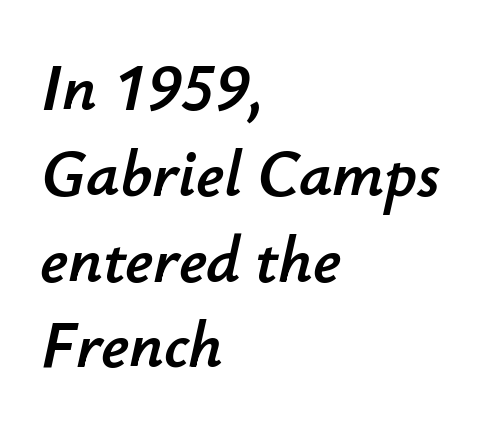
Q: Is the text italic (slanted)? A: Yes, it leans right by about 12 degrees.
Q: Is the text underlined? A: No.
Q: How is the paragraph aligned? A: Left-aligned.
Q: Is the spacing between letters normal or unusually wide? A: Normal.
Q: Is the spacing between lines tight, normal or loose? A: Normal.
Q: Width (condensed, normal, or wide)? A: Normal.
Q: Stroke contrast? A: Low.
Q: x-height? A: Small.
Q: Monospaced? A: No.
